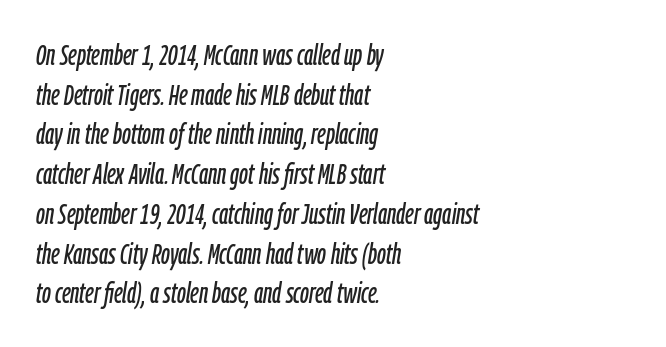
Q: Is the text italic (slanted)? A: Yes, it leans right by about 9 degrees.
Q: Is the text underlined? A: No.
Q: How is the paragraph aligned? A: Left-aligned.
Q: Is the spacing between letters normal or unusually wide? A: Normal.
Q: Is the spacing between lines tight, normal or loose? A: Normal.
Q: Width (condensed, normal, or wide)? A: Condensed.
Q: Stroke contrast? A: Low.
Q: x-height? A: Medium.
Q: Monospaced? A: No.
